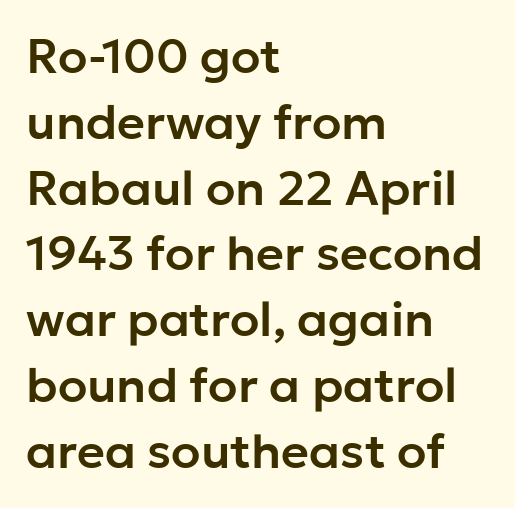
The image shows 48 px sans-serif type, upright; set left-aligned, normal line spacing (1.37x), normal letter spacing, not underlined; low stroke contrast and a medium x-height.
